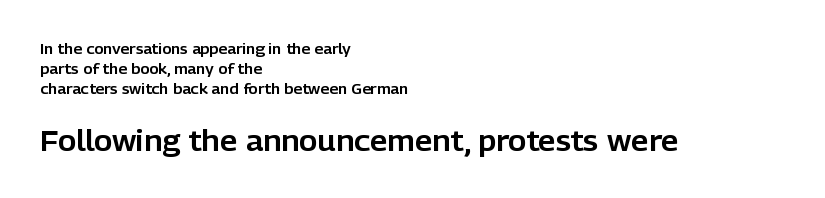
The image shows 28 px sans-serif type, upright; set left-aligned, normal line spacing (1.44x), normal letter spacing, not underlined; the second (bottom) block is 2.0x larger; low stroke contrast and a medium x-height.
